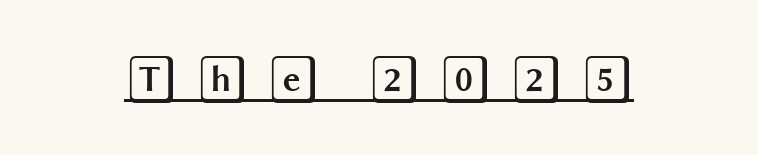
How are the letters spaced? Widely, with obvious added tracking. Decoration check: the copy is underlined. The letters stand upright; this is a roman face.
